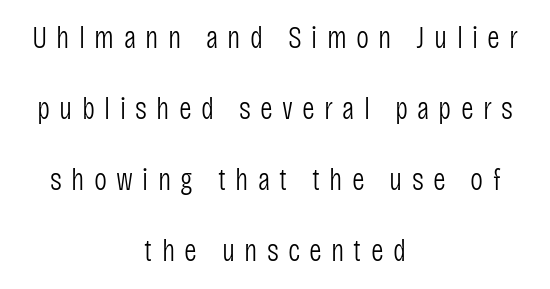
The image shows 31 px light, condensed sans-serif type, upright; set centered, loose line spacing (2.29x), unusually wide letter spacing (+0.3 em), not underlined; low stroke contrast and a large x-height.
